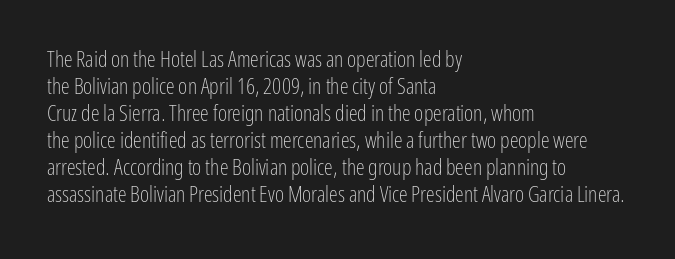
The image shows 22 px text type, upright; set left-aligned, line spacing 1.23x, normal letter spacing, not underlined.
